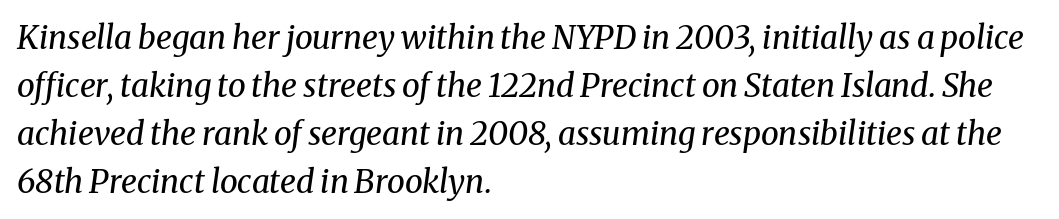
The font is comparable to plain body text, perhaps lighter. Character widths vary here, with narrow letters taking less room than wide ones. Here the glyphs are tracked normally, forming tight word shapes. Line spacing here is normal. Looking at the ascenders, they clearly lean. Nobody drew a line under any word here.
